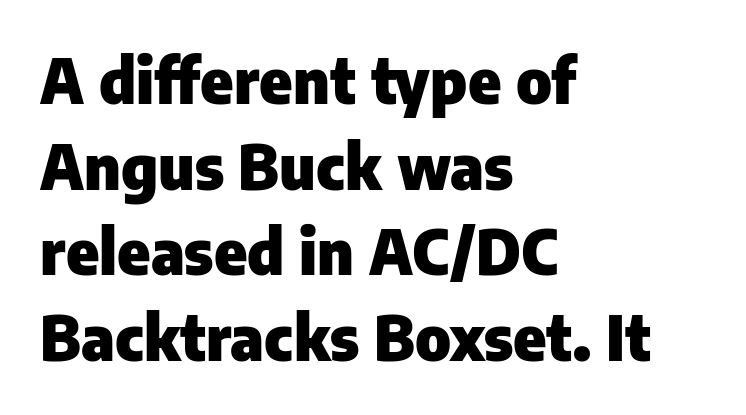
Q: Is the text bold? A: Yes.
Q: Is the text italic (slanted)? A: No, it is upright.
Q: Is the typeface a serif or a sans-serif typeface? A: Sans-serif.
Q: Is the text underlined? A: No.
Q: How is the paragraph aligned? A: Left-aligned.
Q: Is the spacing between letters normal or unusually wide? A: Normal.
Q: Is the spacing between lines tight, normal or loose? A: Normal.
Q: Width (condensed, normal, or wide)? A: Normal.
Q: Stroke contrast? A: Low.
Q: x-height? A: Medium.
Q: Monospaced? A: No.
